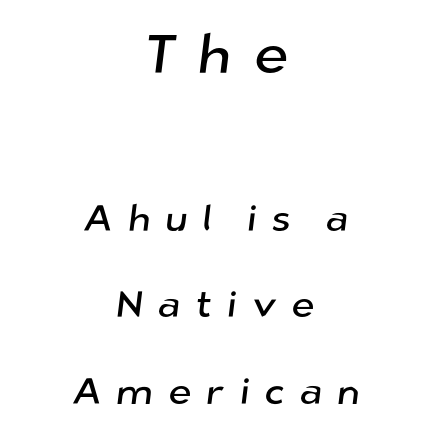
The image shows 55 px sans-serif type; set centered, loose line spacing (2.33x), unusually wide letter spacing (+0.4 em), not underlined; the first (top) block is 1.49x larger; low stroke contrast and a medium x-height.
